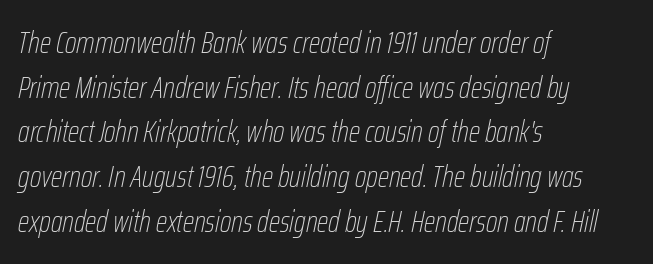
Just letters on the line, the space beneath them empty. The letterforms sit shoulder to shoulder at normal distance. Casual observation: everything's shoved over to the left. Each letter keeps its own natural width here, so spacing adapts to shape. Successive baselines arrive at the customary interval.
